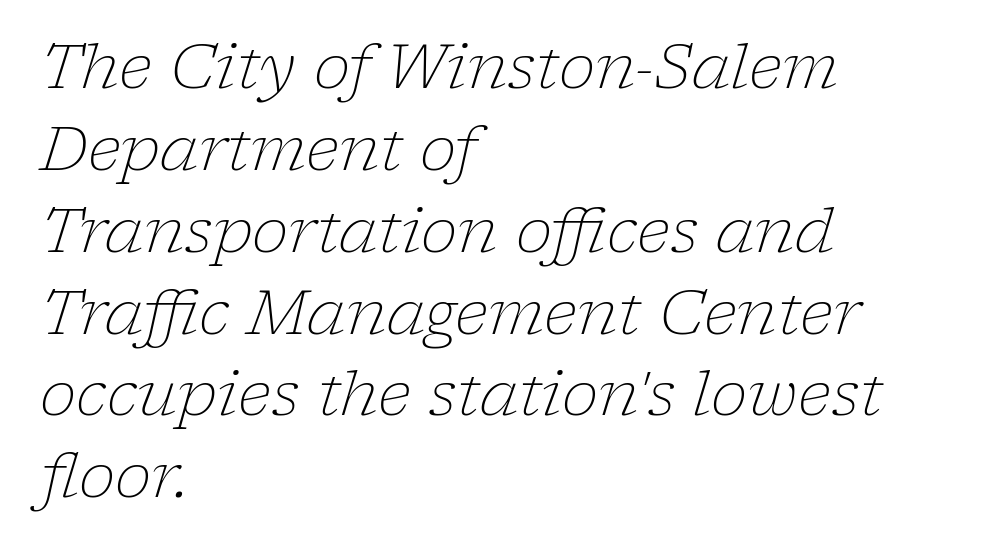
{"serif": "yes", "italic": "yes", "lean": "right", "slant_degrees": 17, "bold": "no", "weight": "light", "width": "normal", "stroke_contrast": "low", "x_height": "medium", "monospaced": "no", "underline": "no", "align": "left", "line_spacing": "normal", "line_spacing_ratio": 1.32, "letter_spacing": "normal", "letter_spacing_em": 0.0, "glyph_px": 62}
